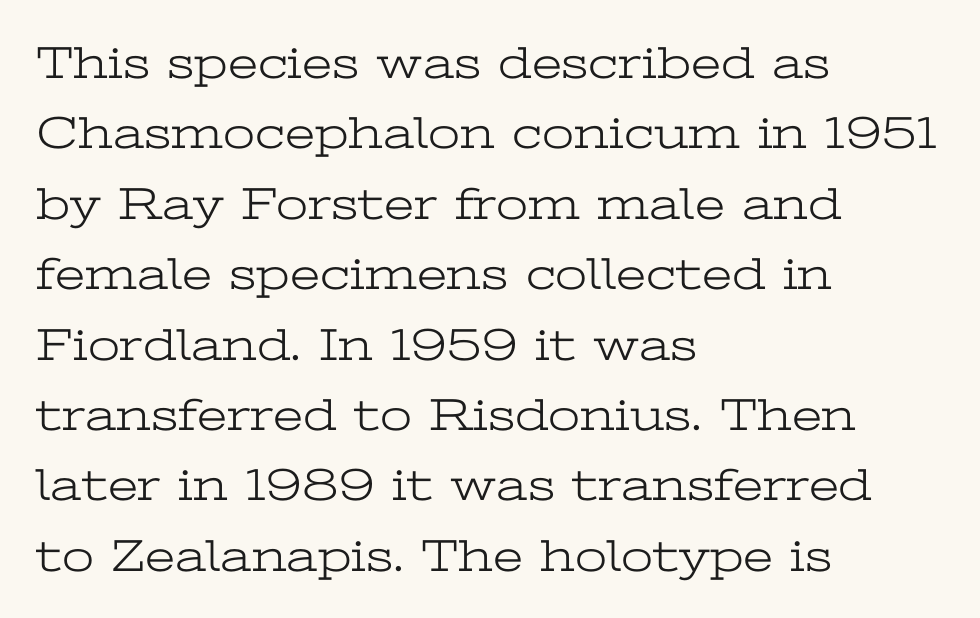
Does the lettering tilt? It doesn't — this is upright. Vertical spacing — default. The foot of each line stays bare and open. Do the characters align in a grid? No, the font is proportional.
